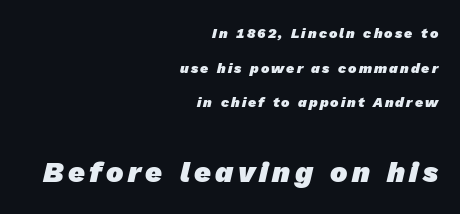
The face used here appears at its bigger size in the lower chunk. Check under the words: just untouched page. Notice how thick the strokes are: this is what a full bold looks like. Note the varied advance widths — an 'i' is clearly narrower than an 'm'. All the whitespace from short lines collects on the left. Loosely led — the rows are spread out.
